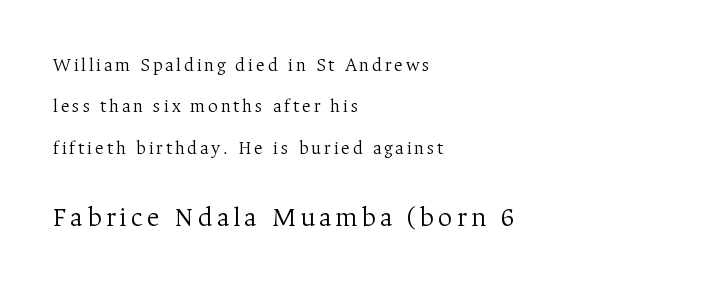
Baseline-to-baseline distance is far greater than the letter height. Each letter keeps its own natural width here, so spacing adapts to shape. The lettering holds an erect, upright posture throughout. The second block has been scaled up relative to the first.
